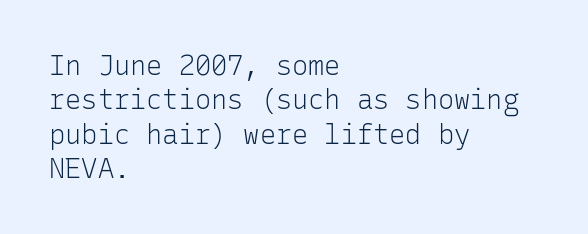
The image shows 27 px text type, upright; set left-aligned, normal line spacing (1.27x), normal letter spacing, not underlined.
